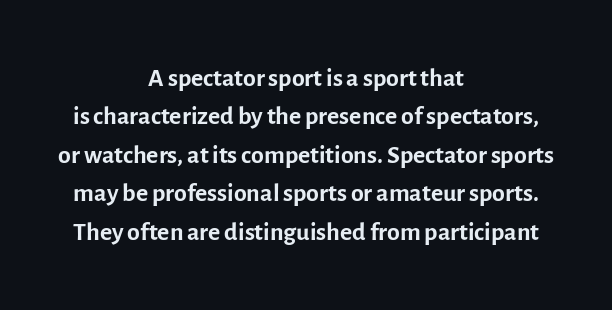
Look at the tracking — it's just the regular setting, nothing added. Upright lettering throughout. Typeset on center — no edge is straight. Look at the bottom of the vertical strokes: they stop flat, with no serifs. The typeface has the unassuming heft of standard copy or less.
